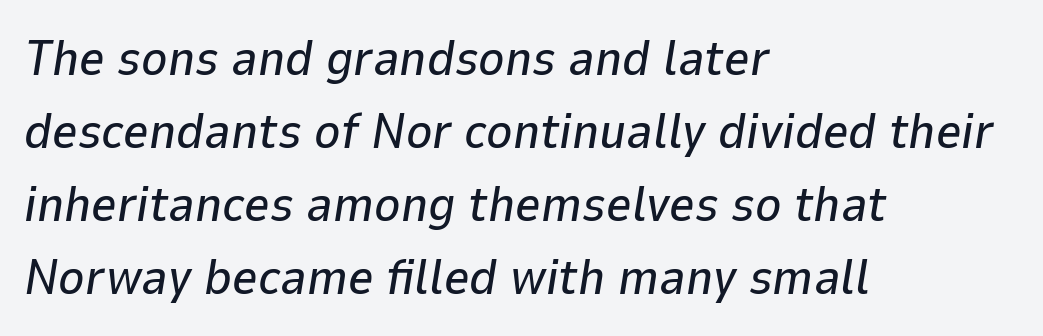
{"italic": "yes", "lean": "right", "slant_degrees": 9, "width": "normal", "stroke_contrast": "low", "x_height": "medium", "monospaced": "no", "underline": "no", "align": "left", "line_spacing": "normal", "line_spacing_ratio": 1.46, "letter_spacing": "normal", "letter_spacing_em": 0.0, "glyph_px": 50}
